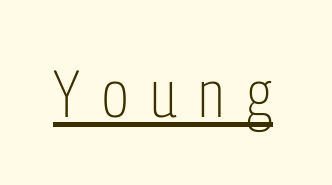
Is this a sans? Yes — the strokes have no serifs. The horizontal fit of the characters is loose and conspicuously gappy. This sample has the flowing, uneven cadence of proportional lettering. The axis of the letterforms is exactly vertical. No extra ink here — the face is not bold.
